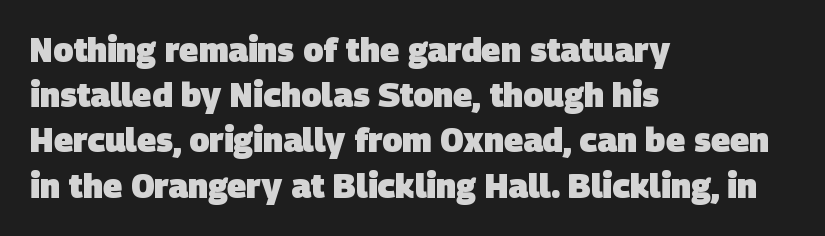
{"serif": "no", "bold": "yes", "weight": "heavy", "width": "normal", "stroke_contrast": "low", "x_height": "large", "monospaced": "no", "underline": "no", "align": "left", "line_spacing": "normal", "line_spacing_ratio": 1.37, "letter_spacing": "normal", "letter_spacing_em": 0.0, "glyph_px": 33}
